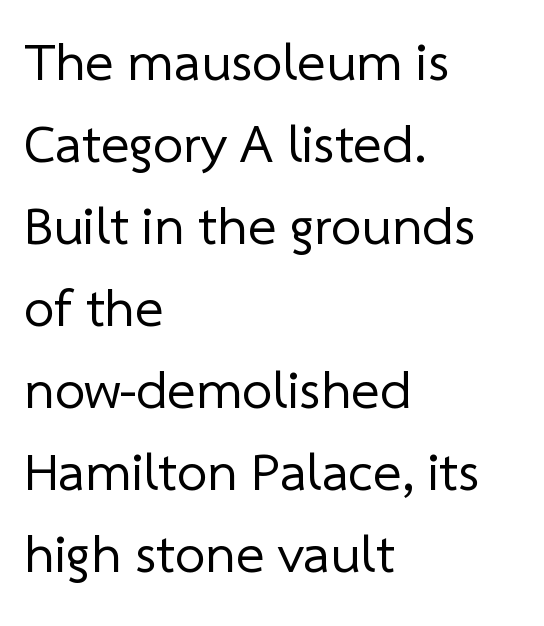
Q: Is the text bold? A: No.
Q: Is the typeface a serif or a sans-serif typeface? A: Sans-serif.
Q: Is the text underlined? A: No.
Q: How is the paragraph aligned? A: Left-aligned.
Q: Is the spacing between letters normal or unusually wide? A: Normal.
Q: Is the spacing between lines tight, normal or loose? A: Normal.
Q: Width (condensed, normal, or wide)? A: Normal.
Q: Stroke contrast? A: Low.
Q: x-height? A: Medium.
Q: Monospaced? A: No.
